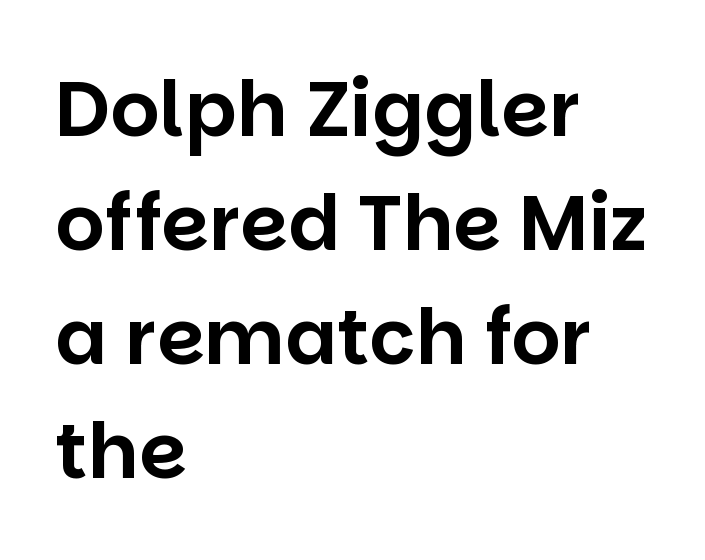
Q: Is the text italic (slanted)? A: No, it is upright.
Q: Is the typeface a serif or a sans-serif typeface? A: Sans-serif.
Q: Is the text underlined? A: No.
Q: How is the paragraph aligned? A: Left-aligned.
Q: Is the spacing between letters normal or unusually wide? A: Normal.
Q: Is the spacing between lines tight, normal or loose? A: Normal.
Q: Width (condensed, normal, or wide)? A: Normal.
Q: Stroke contrast? A: Low.
Q: x-height? A: Large.
Q: Monospaced? A: No.
